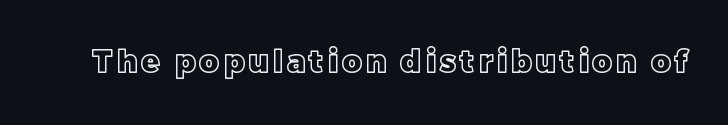
{"italic": "no", "width": "normal", "x_height": "large", "monospaced": "no", "underline": "no", "glyph_px": 30}
